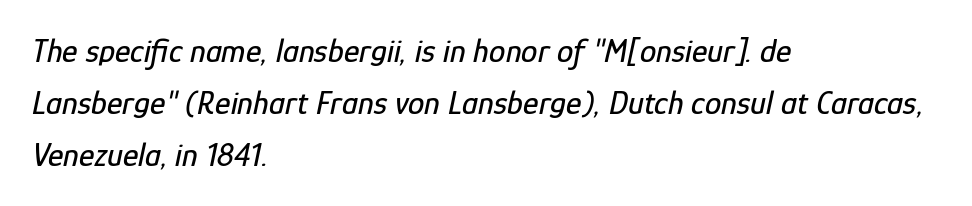
{"italic": "yes", "lean": "right", "slant_degrees": 12, "width": "condensed", "stroke_contrast": "low", "x_height": "medium", "monospaced": "no", "underline": "no", "align": "left", "line_spacing": "normal", "line_spacing_ratio": 1.57, "letter_spacing": "normal", "letter_spacing_em": 0.0, "glyph_px": 33}
